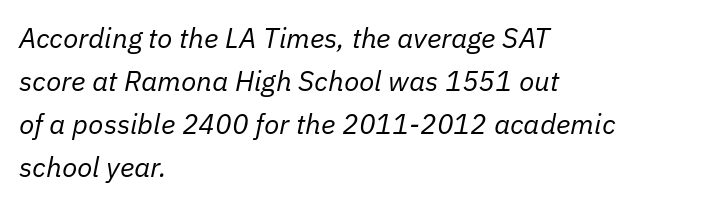
These lines are rendered in a variable-pitch font. Line spacing here is normal. This rendering features lettering with no underline. Quick note: italic. Teacher's note: observe the even left margin — that is flush-left alignment. The letterforms sit at book weight or below.
